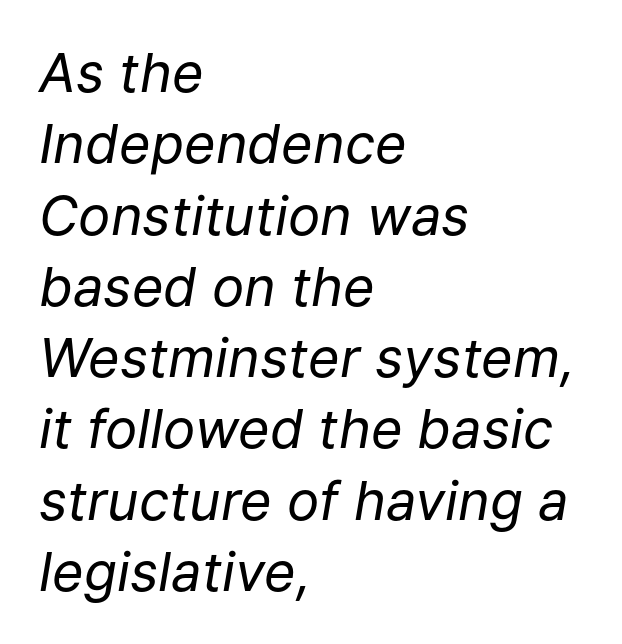
{"italic": "yes", "lean": "right", "slant_degrees": 9, "bold": "no", "weight": "regular", "width": "normal", "stroke_contrast": "low", "x_height": "medium", "monospaced": "no", "underline": "no", "align": "left", "line_spacing": "normal", "line_spacing_ratio": 1.32, "letter_spacing": "normal", "letter_spacing_em": 0.0, "glyph_px": 54}
